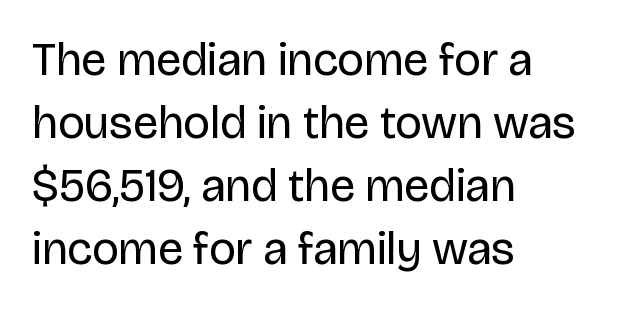
The image shows 46 px regular-weight sans-serif type, upright; set left-aligned, normal line spacing (1.37x), normal letter spacing, not underlined; low stroke contrast and a large x-height.
